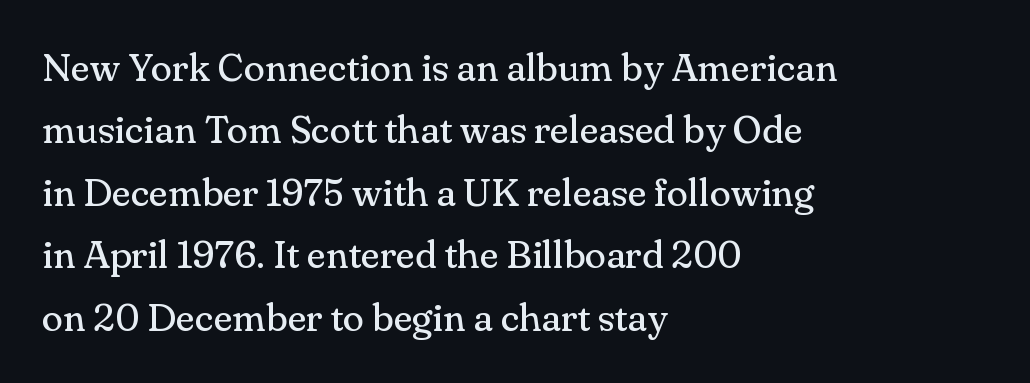
{"serif": "yes", "italic": "no", "bold": "no", "weight": "regular", "width": "normal", "stroke_contrast": "medium", "x_height": "small", "monospaced": "no", "underline": "no", "align": "left", "line_spacing": "normal", "line_spacing_ratio": 1.6, "letter_spacing": "normal", "letter_spacing_em": 0.0, "glyph_px": 39}
